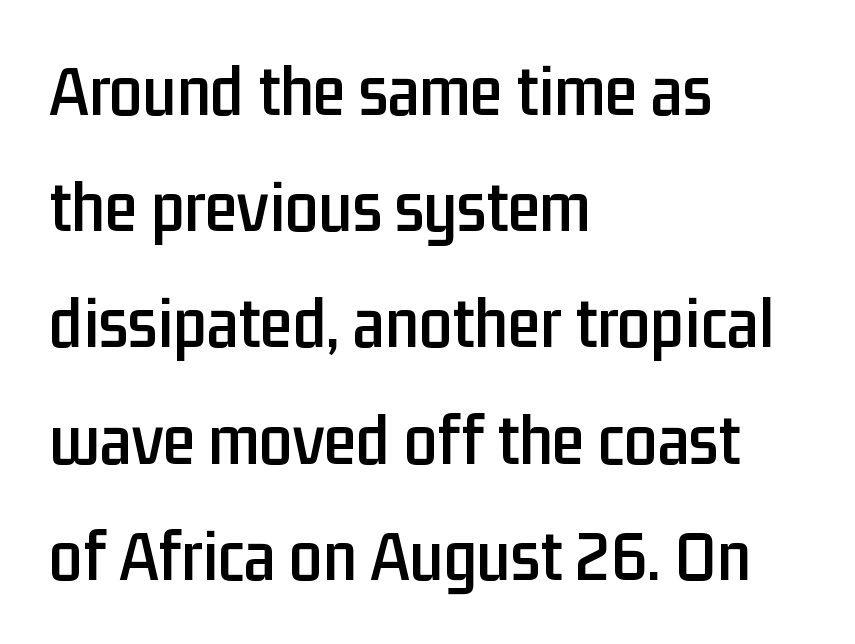
{"serif": "no", "italic": "no", "width": "condensed", "stroke_contrast": "low", "x_height": "medium", "monospaced": "no", "underline": "no", "align": "left", "line_spacing": "normal", "line_spacing_ratio": 1.57, "letter_spacing": "normal", "letter_spacing_em": 0.0, "glyph_px": 74}
